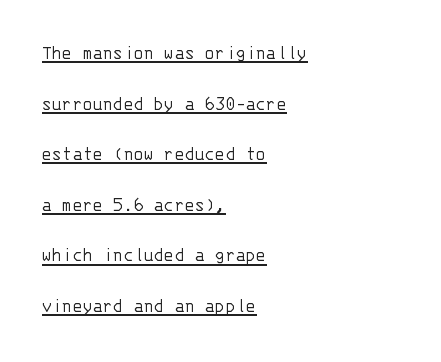
Q: Is the text bold? A: No.
Q: Is the text italic (slanted)? A: No, it is upright.
Q: Is the text underlined? A: Yes.
Q: How is the paragraph aligned? A: Left-aligned.
Q: Is the spacing between letters normal or unusually wide? A: Normal.
Q: Is the spacing between lines tight, normal or loose? A: Loose.
